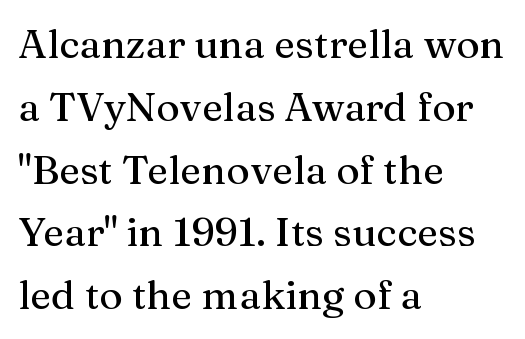
In CSS terms this would be text-align: left. This rendering leaves character spacing at its baseline value. This rendering employs a face with finishing strokes, i.e., a serif. One glance says typical: line gaps are just what's usual. Note the varied advance widths — an 'i' is clearly narrower than an 'm'.
